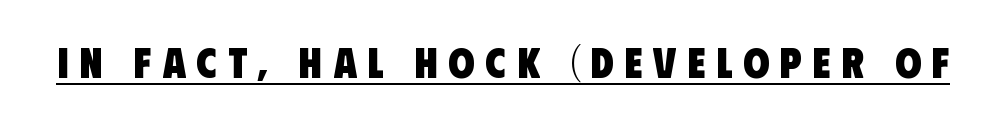
Q: Is the text bold? A: Yes.
Q: Is the typeface a serif or a sans-serif typeface? A: Sans-serif.
Q: Is the text underlined? A: Yes.
Q: Is the spacing between letters normal or unusually wide? A: Unusually wide.
Q: Width (condensed, normal, or wide)? A: Condensed.
Q: Stroke contrast? A: Low.
Q: x-height? A: Large.
Q: Monospaced? A: No.
